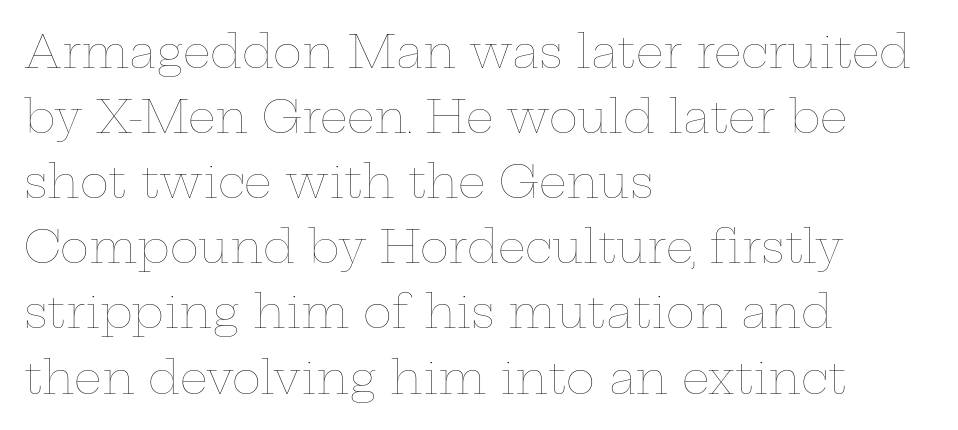
Nope, not italic — everything's standing straight. The paragraph shown leans on its left margin. Reading down the column, the eye jumps a familiar distance to each next line. Proportional: the letters do not fall into vertical columns.
